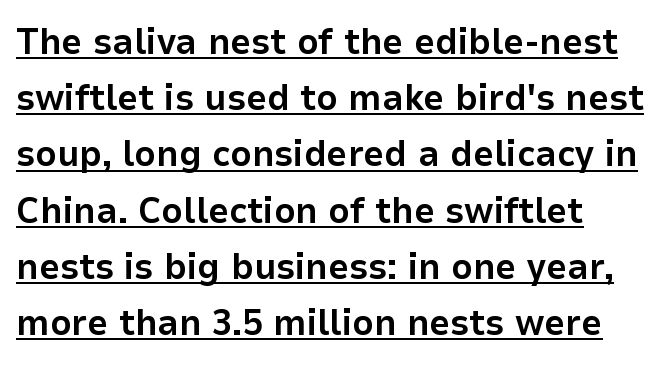
The image shows 37 px bold sans-serif type, upright; set normal line spacing (1.52x), normal letter spacing, underlined; low stroke contrast and a medium x-height.
